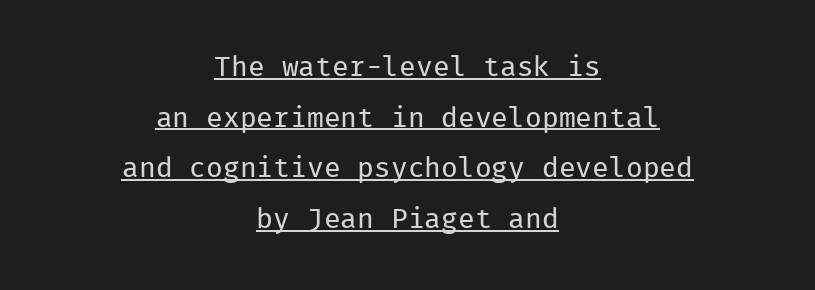
{"serif": "no", "italic": "no", "bold": "no", "weight": "regular", "width": "normal", "stroke_contrast": "low", "x_height": "medium", "monospaced": "yes", "underline": "yes", "align": "center", "line_spacing_ratio": 1.81, "letter_spacing": "normal", "letter_spacing_em": 0.0, "glyph_px": 28}
